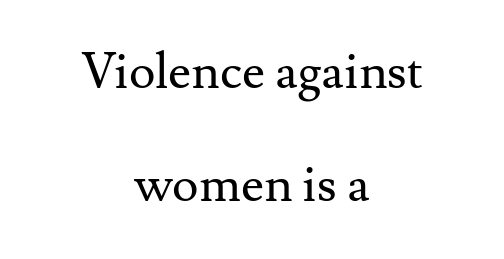
Do the letters lean? They stand straight. Nothing unusual about the tracking: characters are spaced as the font intends. This sample uses a serif face. A centered setting, common on invitations and titles, is used for this passage.
